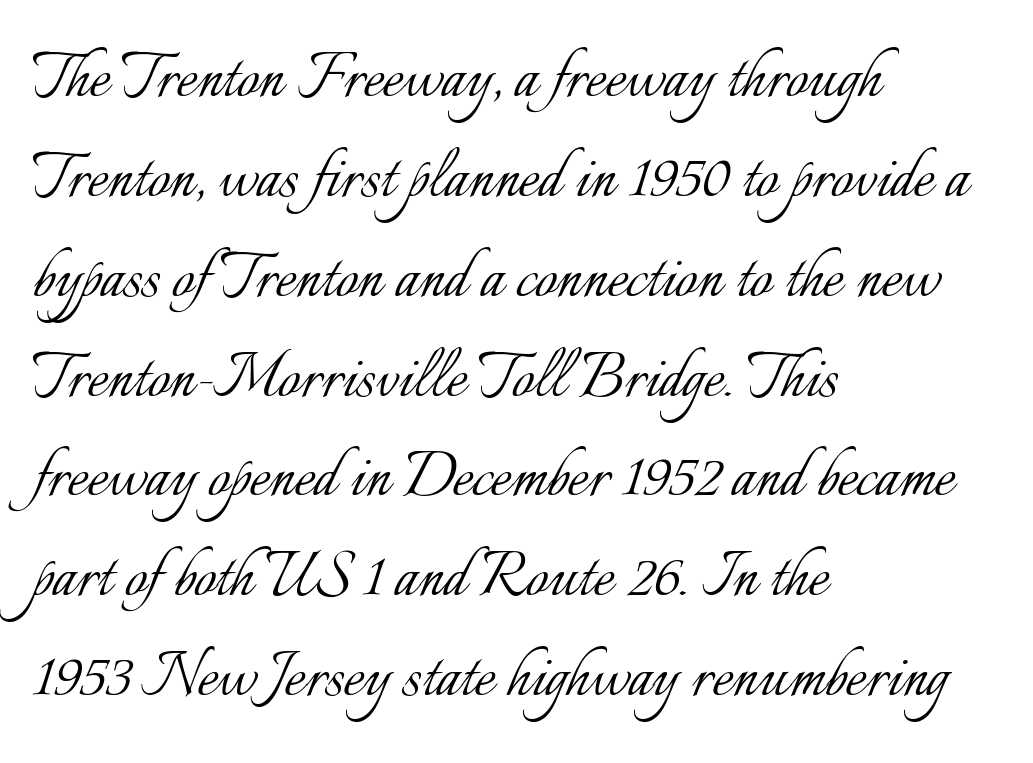
{"bold": "no", "weight": "light", "width": "normal", "stroke_contrast": "low", "x_height": "small", "monospaced": "no", "underline": "no", "align": "left", "line_spacing": "normal", "line_spacing_ratio": 1.28, "letter_spacing": "normal", "letter_spacing_em": 0.0, "glyph_px": 78}
